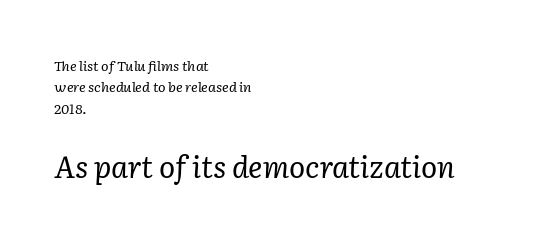
Standard letterfit; no display-style spreading of the glyphs. Letterform terminals end in serifs throughout the passage. Lines of text with bare space underneath. Which chunk is bigger? The second one — the bottom block dwarfs the top. The font is comparable to plain body text, perhaps lighter.
